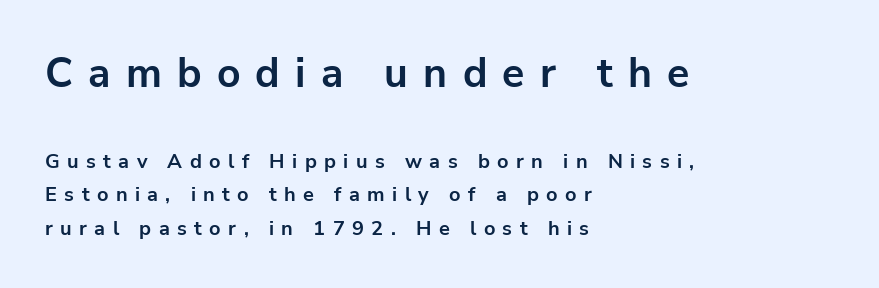
The image shows 41 px bold sans-serif type, upright; set left-aligned, normal line spacing (1.68x), unusually wide letter spacing (+0.37 em), not underlined; the first (top) block is 2.05x larger; low stroke contrast and a medium x-height.
